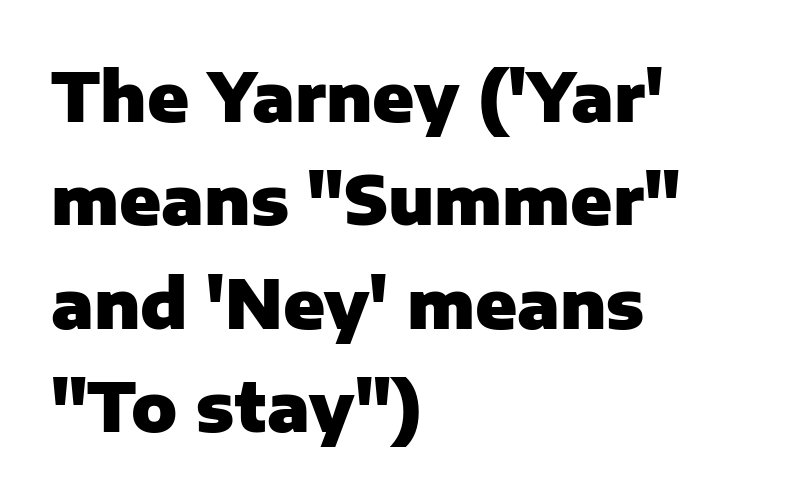
Layout note: lines flush left. Unlike italic type, these characters show no tilt at all. Rule under the text: the space is simply empty. Thick stems and heavy bowls — unmistakably bold. This rendering employs a face without finishing strokes, i.e., a sans-serif.
